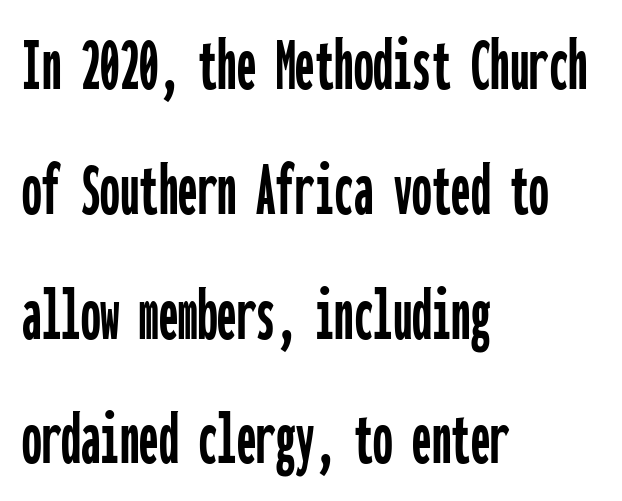
Whoever set this chose a conventional vertical rhythm. The gaps between neighbouring characters are ordinary and unremarkable. Do the characters align in a grid? Yes, the font is monospaced. Descenders are the only things crossing below the line. These lines are composed in type without serifs. The typography opts for an upright posture over an oblique one.
